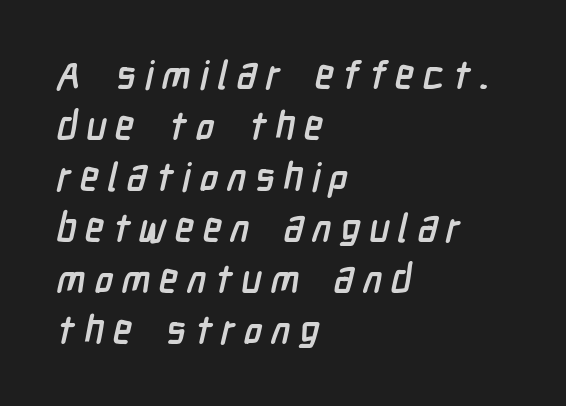
This is heavy type, rendered in bold. One-word summary of the alignment: left. Each letter keeps its own natural width here, so spacing adapts to shape. Check where the strokes stop: nothing finishes them off — pure sans.
